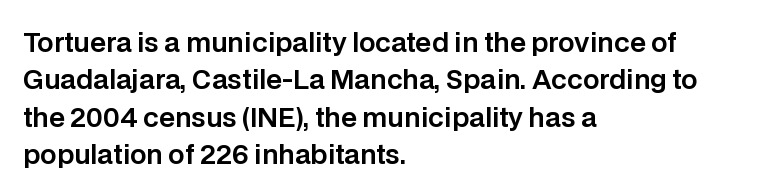
The image shows 26 px text type, upright; set left-aligned, normal line spacing (1.44x), normal letter spacing, not underlined.
